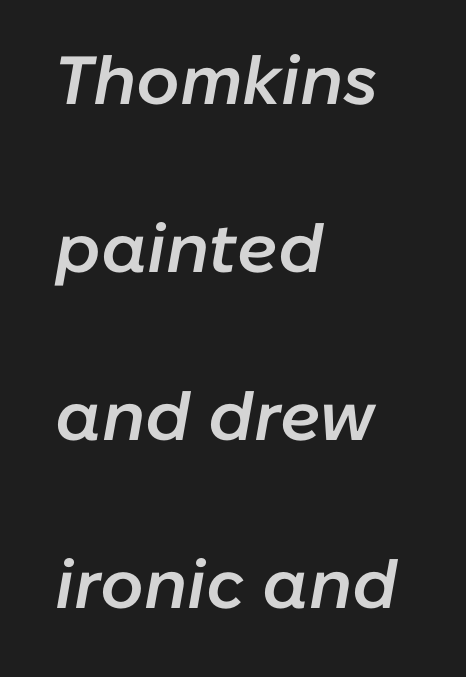
Observe the ordinary spacing: letters are neighbours, not strangers. What's the leading like? Stretched, with rows far apart. The face used here is proportionally spaced, like ordinary book or web type. These lines were composed using italics. Typeset ragged right — the left edge is the straight one.
